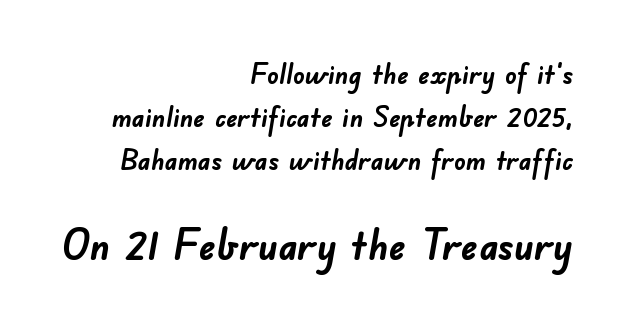
The image shows 42 px semibold sans-serif type; set right-aligned, normal line spacing (1.53x), normal letter spacing, not underlined; the second (bottom) block is 1.5x larger; low stroke contrast and a small x-height.
